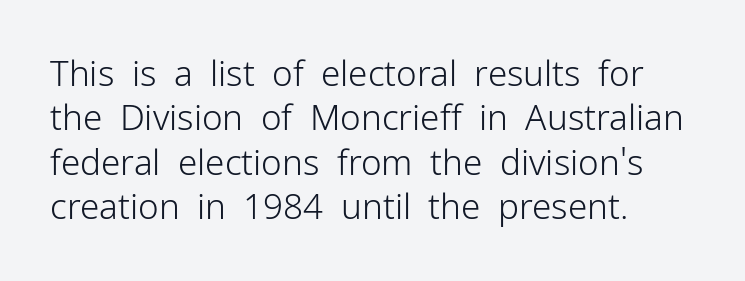
The image shows 35 px light sans-serif type, upright; set left-aligned, normal line spacing (1.27x), normal letter spacing, not underlined; low stroke contrast and a medium x-height.
